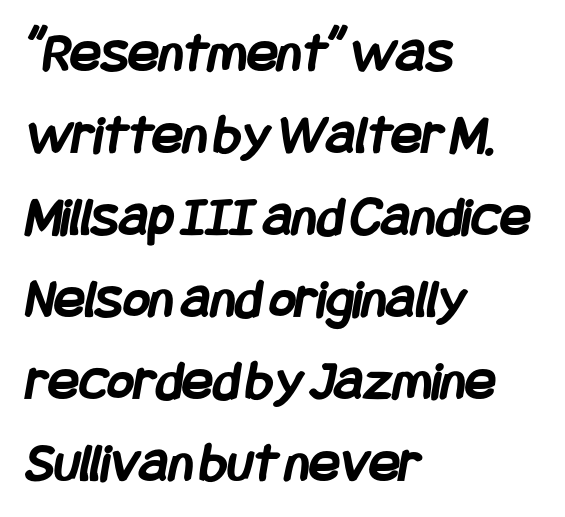
Line starts are locked; line ends wander. The leading is moderate, giving the passage an even texture. Check the space under the baseline: it is left empty. Classification — sans serif. The rendering uses a bold face; every stroke is thick and dark. You could call the tracking neutral — neither tight nor loose.
